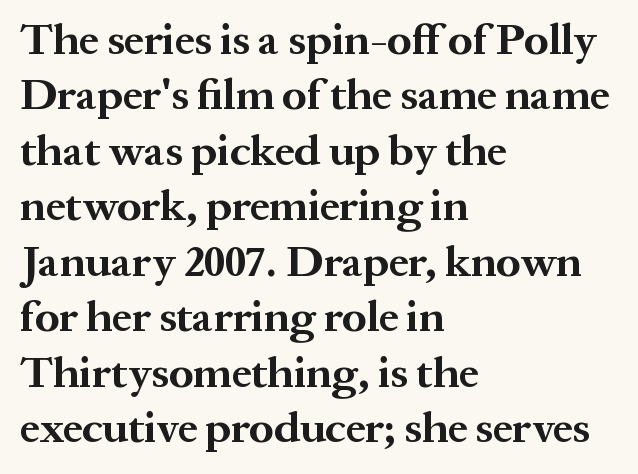
Q: Is the text bold? A: Yes.
Q: Is the text italic (slanted)? A: No, it is upright.
Q: Is the typeface a serif or a sans-serif typeface? A: Serif.
Q: Is the text underlined? A: No.
Q: How is the paragraph aligned? A: Left-aligned.
Q: Is the spacing between letters normal or unusually wide? A: Normal.
Q: Is the spacing between lines tight, normal or loose? A: Normal.
Q: Width (condensed, normal, or wide)? A: Normal.
Q: Stroke contrast? A: Medium.
Q: x-height? A: Medium.
Q: Monospaced? A: No.
